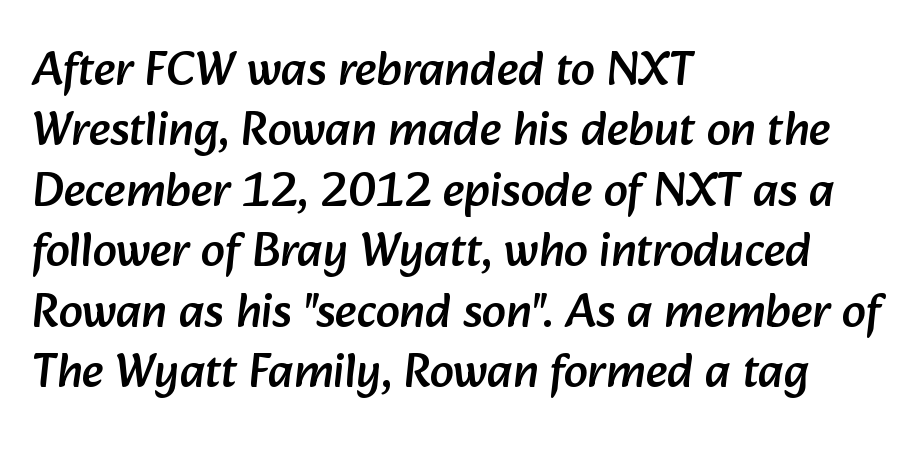
The rendering shows plain stroke endings on the letterforms — a sans-serif design. Quick note: interline space is typical. The lines are quadded left. These lines are rendered in a variable-pitch font.
